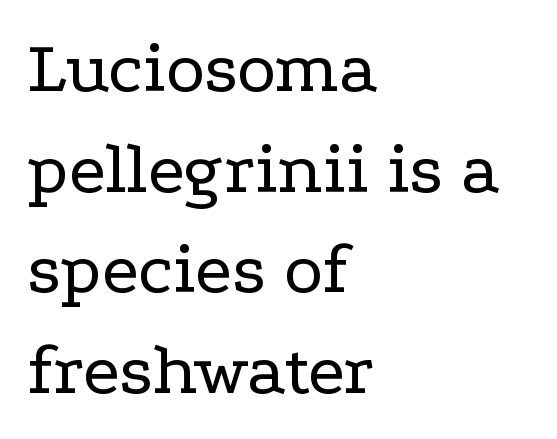
Tracking value appears to be zero — textbook default spacing. The passage shown is typed in a proportional face where columns would drift. Honestly, there is no underline to notice here at all. Students, observe: this is what conventionally led text looks like. Stem width sits at or under what a default text font uses.
